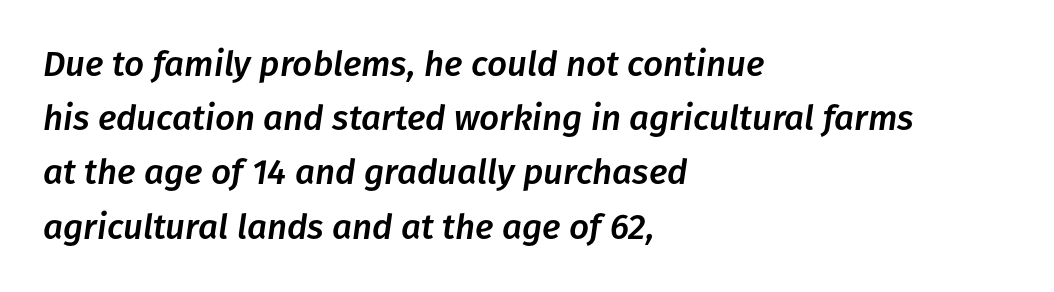
The image shows 35 px text type, italic (leaning right); set left-aligned, normal line spacing (1.55x), normal letter spacing, not underlined; low stroke contrast and a medium x-height.
